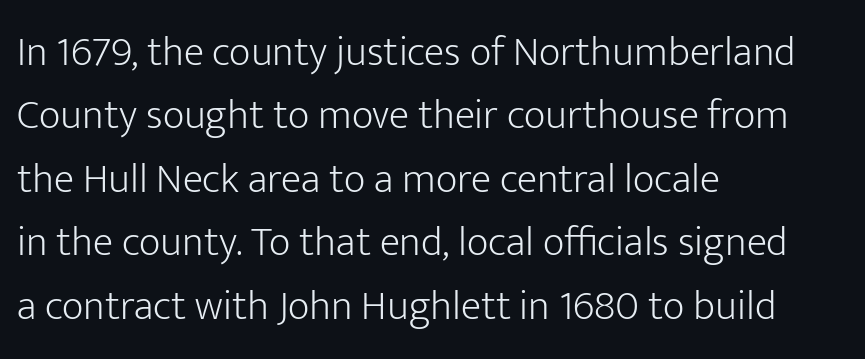
Think of a printed novel: that variable character pitch is what you see here. Is the letter spacing exaggerated? No — it looks like the ordinary default. The letters stand straight up with perfectly vertical stems. Vertical stems look standard width or narrower in stroke.
